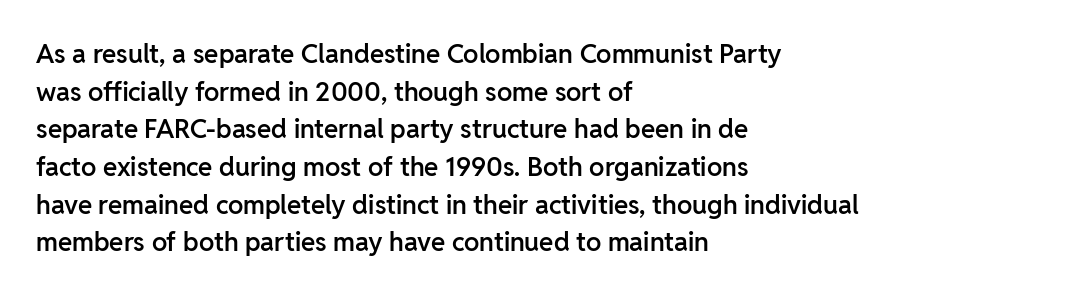
The image shows 26 px text type, upright; set left-aligned, normal line spacing (1.45x), normal letter spacing, not underlined.
